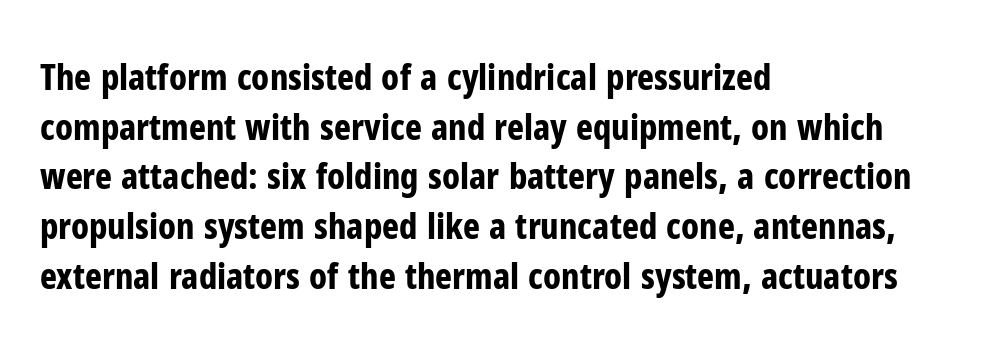
{"serif": "no", "italic": "no", "bold": "yes", "weight": "bold", "width": "condensed", "stroke_contrast": "low", "x_height": "medium", "monospaced": "no", "underline": "no", "align": "left", "line_spacing": "normal", "line_spacing_ratio": 1.38, "letter_spacing": "normal", "letter_spacing_em": 0.0, "glyph_px": 36}
